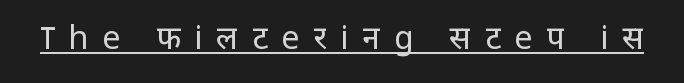
Q: Is the text bold? A: No.
Q: Is the text italic (slanted)? A: No, it is upright.
Q: Is the typeface a serif or a sans-serif typeface? A: Sans-serif.
Q: Is the text underlined? A: Yes.
Q: Is the spacing between letters normal or unusually wide? A: Unusually wide.
Q: Width (condensed, normal, or wide)? A: Normal.
Q: Stroke contrast? A: Low.
Q: x-height? A: Medium.
Q: Monospaced? A: No.
